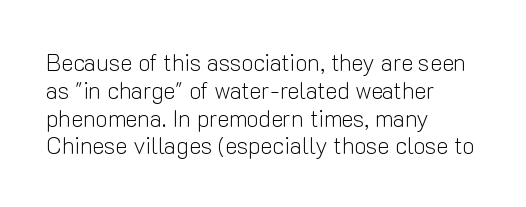
The image shows 23 px text type, upright; set left-aligned, line spacing 1.21x, normal letter spacing, not underlined.
